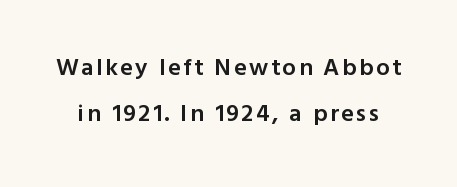
{"italic": "no", "bold": "semi", "underline": "no", "line_spacing": "loose", "line_spacing_ratio": 1.92, "glyph_px": 24}
